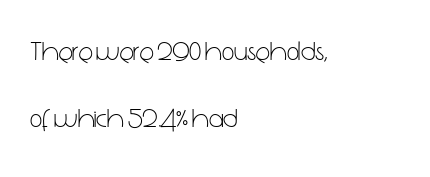
Q: Is the text bold? A: No.
Q: Is the text italic (slanted)? A: No, it is upright.
Q: Is the text underlined? A: No.
Q: How is the paragraph aligned? A: Left-aligned.
Q: Is the spacing between letters normal or unusually wide? A: Normal.
Q: Is the spacing between lines tight, normal or loose? A: Loose.
